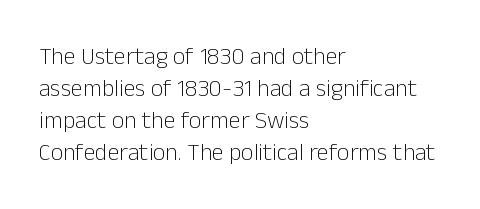
{"italic": "no", "bold": "no", "underline": "no", "align": "left", "line_spacing": "normal", "line_spacing_ratio": 1.33, "letter_spacing": "normal", "letter_spacing_em": 0.0, "glyph_px": 24}
